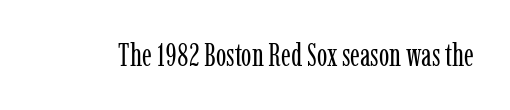
{"serif": "yes", "italic": "no", "bold": "no", "weight": "regular", "width": "condensed", "stroke_contrast": "low", "x_height": "medium", "monospaced": "no", "underline": "no", "letter_spacing": "normal", "letter_spacing_em": 0.0, "glyph_px": 31}
